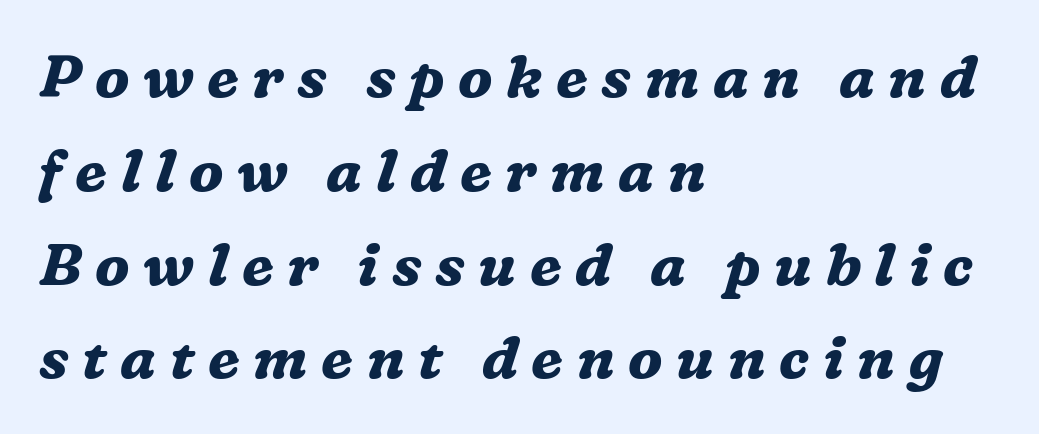
{"serif": "yes", "italic": "yes", "lean": "right", "slant_degrees": 16, "bold": "yes", "weight": "bold", "width": "normal", "stroke_contrast": "medium", "x_height": "medium", "monospaced": "no", "underline": "no", "align": "left", "line_spacing": "normal", "line_spacing_ratio": 1.59, "letter_spacing": "wide", "letter_spacing_em": 0.23, "glyph_px": 59}
